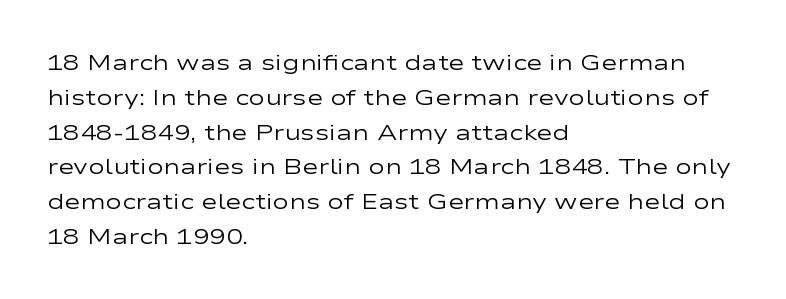
Q: Is the text bold? A: No.
Q: Is the text italic (slanted)? A: No, it is upright.
Q: Is the text underlined? A: No.
Q: How is the paragraph aligned? A: Left-aligned.
Q: Is the spacing between letters normal or unusually wide? A: Normal.
Q: Is the spacing between lines tight, normal or loose? A: Normal.
